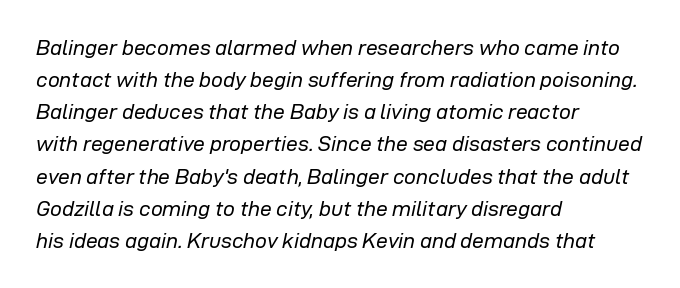
The face used here has a pronounced slope to its letters. Interline gaps are of average width in this sample. Is the letter spacing exaggerated? No — it looks like the ordinary default. A quiet, ordinary-to-light weight characterises the typeface. The gap between lines stays unmarked. Caption: multi-line text, flush left, ragged right.
